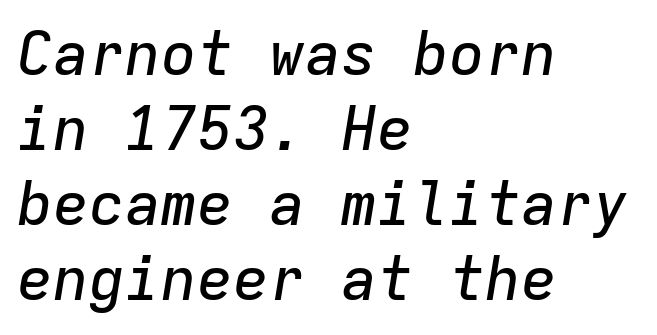
{"italic": "yes", "lean": "right", "slant_degrees": 9, "width": "normal", "stroke_contrast": "low", "x_height": "medium", "monospaced": "yes", "underline": "no", "align": "left", "line_spacing": "normal", "line_spacing_ratio": 1.25, "letter_spacing": "normal", "letter_spacing_em": 0.0, "glyph_px": 60}
